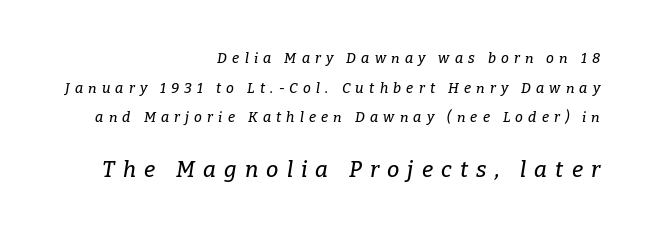
{"italic": "yes", "lean": "right", "slant_degrees": 9, "underline": "no", "align": "right", "line_spacing": "loose", "line_spacing_ratio": 2.12, "letter_spacing": "wide", "letter_spacing_em": 0.37, "larger_block": "second", "size_ratio": 1.57, "glyph_px": 22}
